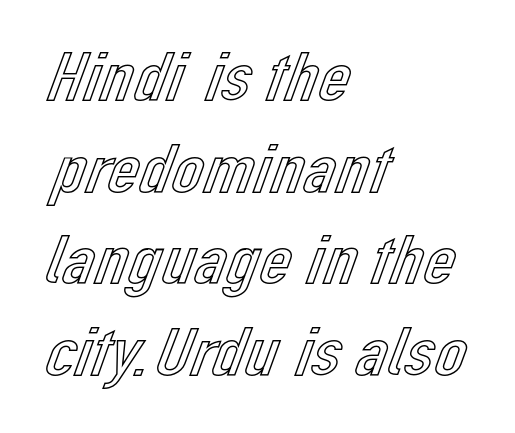
The image shows 71 px text type; set left-aligned, normal line spacing (1.29x), normal letter spacing, not underlined; a medium x-height.
